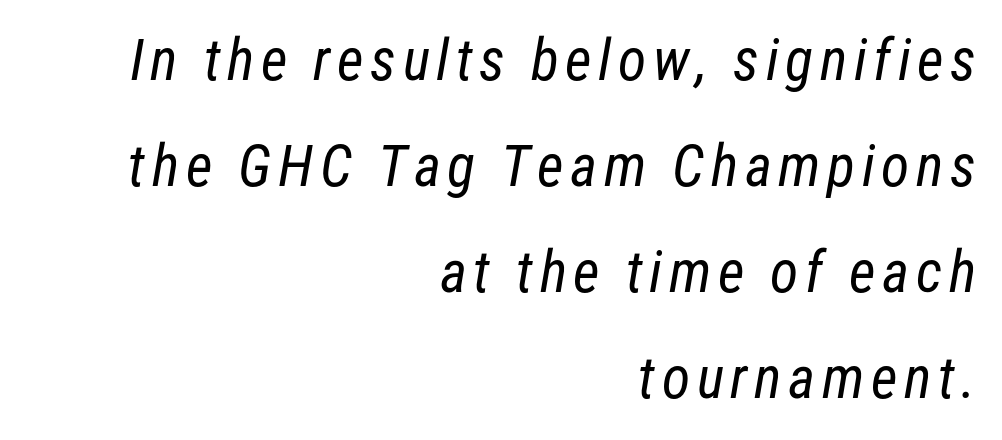
The image shows 58 px regular-weight, condensed sans-serif type; set right-aligned, line spacing 1.83x, not underlined; low stroke contrast and a medium x-height.
